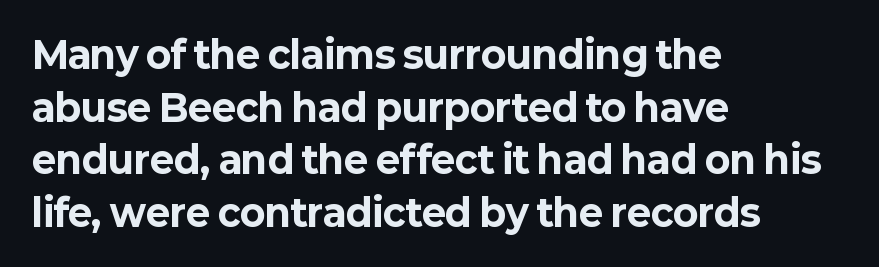
{"serif": "no", "italic": "no", "bold": "yes", "weight": "bold", "width": "normal", "stroke_contrast": "low", "x_height": "medium", "monospaced": "no", "underline": "no", "align": "left", "line_spacing": "normal", "line_spacing_ratio": 1.42, "letter_spacing": "normal", "letter_spacing_em": 0.0, "glyph_px": 37}
